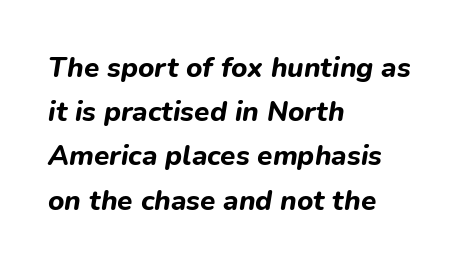
Q: Is the text bold? A: Yes.
Q: Is the text italic (slanted)? A: Yes, it leans right by about 9 degrees.
Q: Is the text underlined? A: No.
Q: How is the paragraph aligned? A: Left-aligned.
Q: Is the spacing between letters normal or unusually wide? A: Normal.
Q: Is the spacing between lines tight, normal or loose? A: Normal.
Q: Width (condensed, normal, or wide)? A: Normal.
Q: Stroke contrast? A: Low.
Q: x-height? A: Medium.
Q: Monospaced? A: No.
